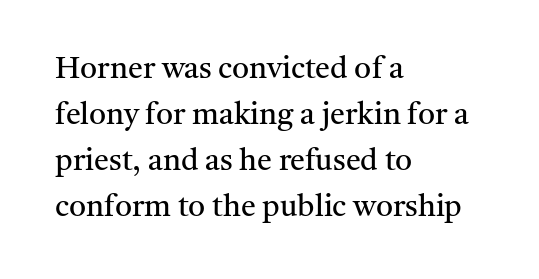
{"serif": "yes", "italic": "no", "bold": "no", "weight": "regular", "width": "normal", "stroke_contrast": "medium", "x_height": "medium", "monospaced": "no", "underline": "no", "align": "left", "line_spacing": "normal", "line_spacing_ratio": 1.53, "letter_spacing": "normal", "letter_spacing_em": 0.0, "glyph_px": 30}
